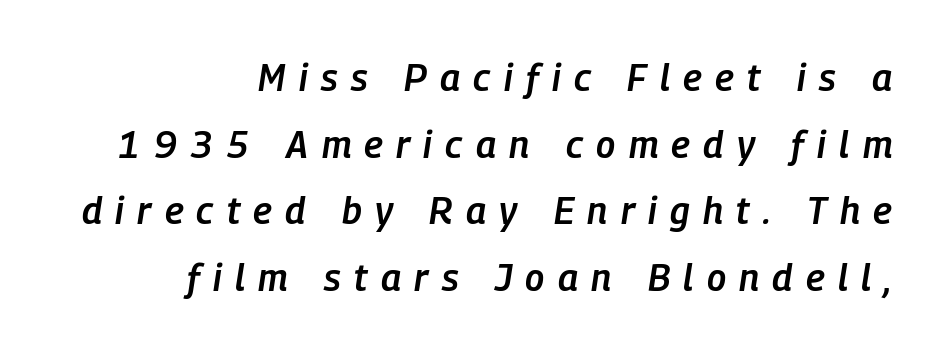
Q: Is the text bold? A: Semi-bold.
Q: Is the text italic (slanted)? A: Yes, it leans right by about 9 degrees.
Q: Is the text underlined? A: No.
Q: How is the paragraph aligned? A: Right-aligned.
Q: Is the spacing between letters normal or unusually wide? A: Unusually wide.
Q: Width (condensed, normal, or wide)? A: Condensed.
Q: Stroke contrast? A: Low.
Q: x-height? A: Medium.
Q: Monospaced? A: No.
